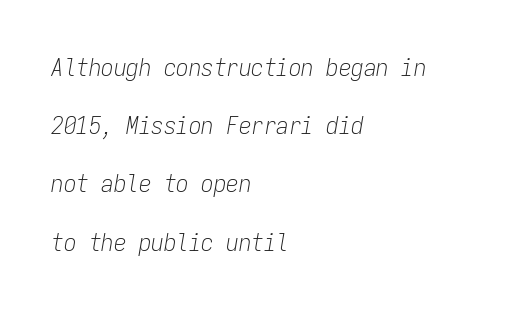
Layout note: lines flush left. This is not heavy type; no bold has been used. When letters slant like this, we call the style italic. The zone under the glyphs is completely vacant. Does the leading feel generous? Absolutely, it's lavish. Look at the tracking — it's just the regular setting, nothing added.
